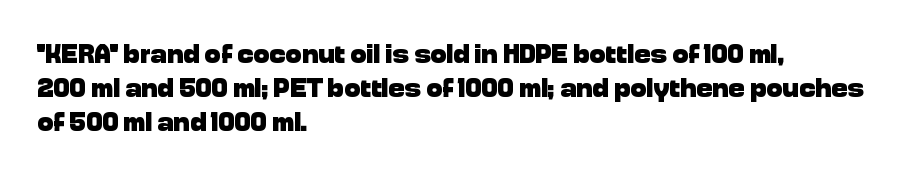
The image shows 27 px bold type, upright; set left-aligned, normal line spacing (1.26x), normal letter spacing, not underlined.
